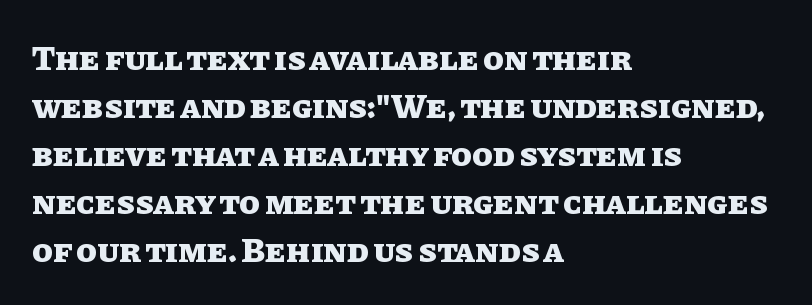
{"italic": "no", "bold": "yes", "weight": "heavy", "width": "normal", "stroke_contrast": "low", "x_height": "large", "monospaced": "no", "underline": "no", "align": "left", "line_spacing": "normal", "line_spacing_ratio": 1.41, "letter_spacing": "normal", "letter_spacing_em": 0.0, "glyph_px": 34}
